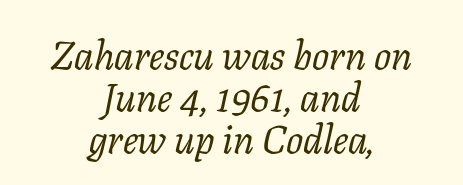
The line texture is even and compact thanks to regular tracking. Does the type have serifs? Yes, each stem ends in a small foot. Weight: not bold — regular or lighter. You could not count columns in this text — the font is proportionally spaced. The words here are not underlined. Very little white space separates one row of letters from the next.
